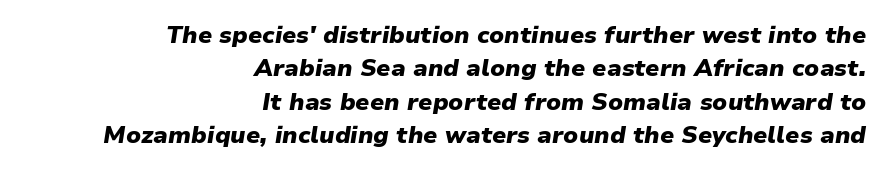
Check under the words: just untouched page. Caption: bold face, heavy strokes. The passage shown leans; its letterforms are oblique. Words appear dense and cohesive because spacing is normal. The lines are quadded right. Notice how descenders clear the ascenders below comfortably — that's standard leading.
